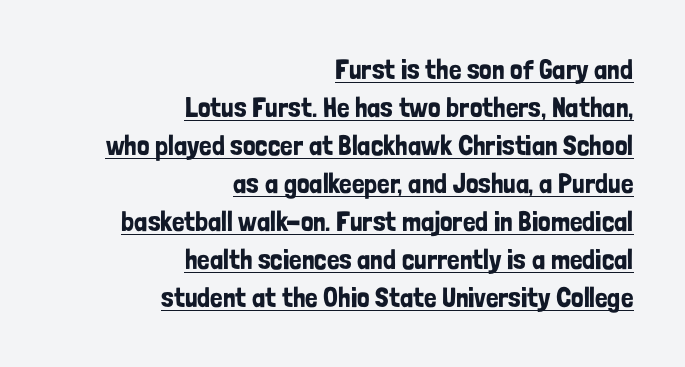
In terms of leading, this rendering sits right in the middle. The axis of the letterforms is exactly vertical. The type family on display is of the sans-serif kind. The typesetter chose a ragged-left arrangement here.
